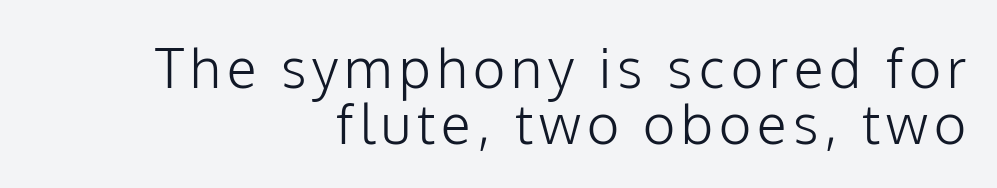
The image shows 55 px light sans-serif type, upright; set right-aligned, tight line spacing (1.01x), not underlined; low stroke contrast and a medium x-height.
